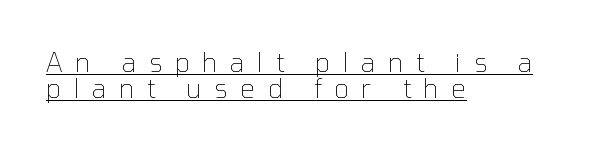
The image shows 26 px text type, upright; set left-aligned, tight line spacing (1.01x), unusually wide letter spacing (+0.48 em), underlined.
